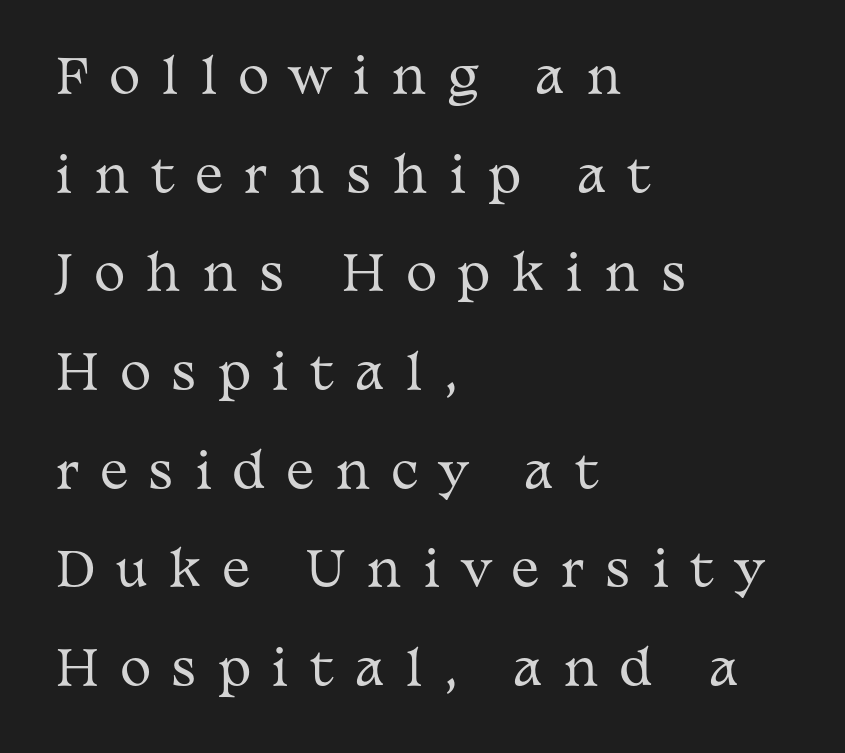
Q: Is the text bold? A: No.
Q: Is the text italic (slanted)? A: No, it is upright.
Q: Is the typeface a serif or a sans-serif typeface? A: Serif.
Q: Is the text underlined? A: No.
Q: How is the paragraph aligned? A: Left-aligned.
Q: Is the spacing between letters normal or unusually wide? A: Unusually wide.
Q: Is the spacing between lines tight, normal or loose? A: Loose.
Q: Width (condensed, normal, or wide)? A: Wide.
Q: Stroke contrast? A: Medium.
Q: x-height? A: Medium.
Q: Monospaced? A: No.
